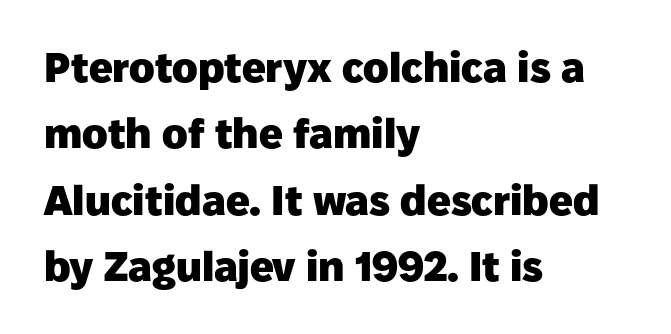
The image shows 42 px heavy sans-serif type, upright; set left-aligned, normal line spacing (1.58x), normal letter spacing, not underlined; low stroke contrast and a medium x-height.
